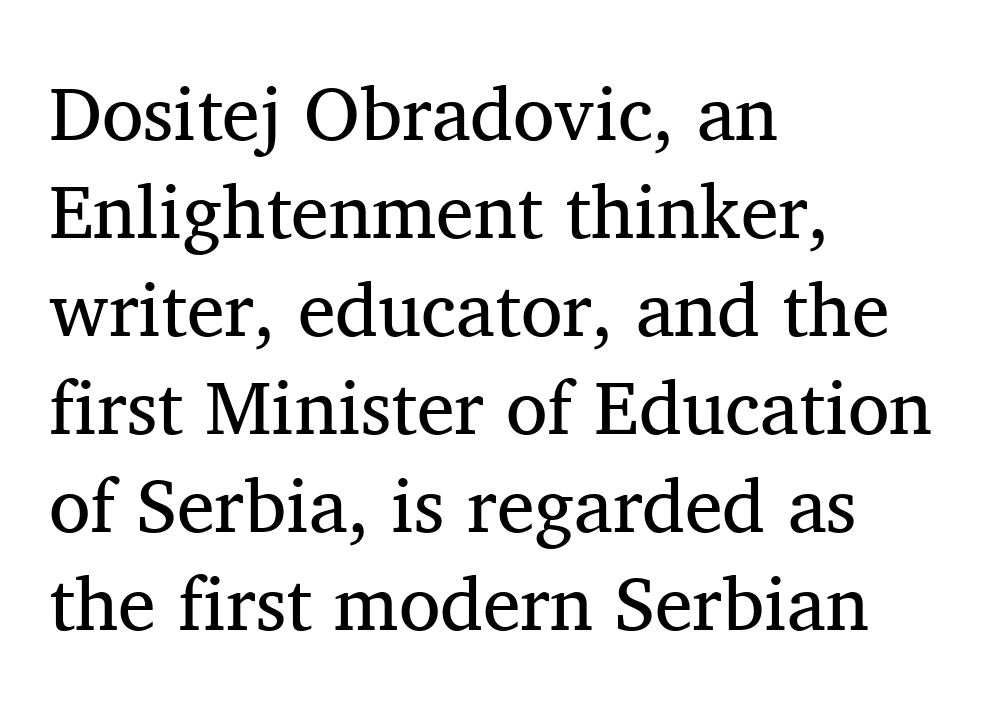
Does the lettering tilt? It doesn't — this is upright. Horizontally, the lines are justified to the leading edge only. Counters stay open thanks to moderate or lighter strokes. Character widths vary here, with narrow letters taking less room than wide ones. The block of text has a typical density, with ordinary space between rows.
